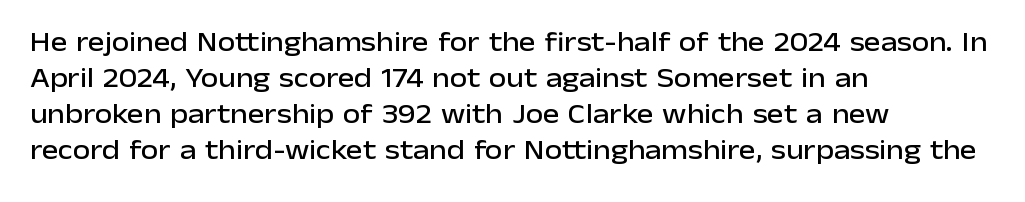
Nobody drew a line under any word here. Think of a printed novel: that variable character pitch is what you see here. Each line starts at the same left margin while the right side varies. What's the leading like? Ordinary, nothing unusual.
